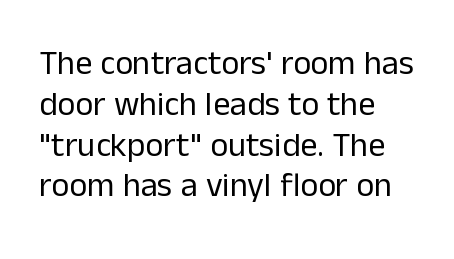
You can tell it's not italic because the verticals are truly vertical. The face looks like a standard text weight, possibly lighter. Proportional: the letters do not fall into vertical columns. What stands out about the letter spacing? Nothing — it is the standard amount. Typographically, this falls in the sans-serif category. Check under the words: just untouched page.
